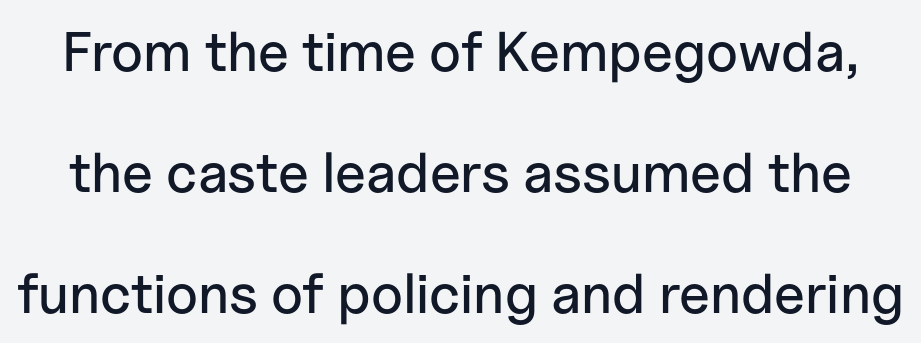
The image shows 56 px sans-serif type, upright; set loose line spacing (2.16x), normal letter spacing, not underlined; low stroke contrast and a medium x-height.
